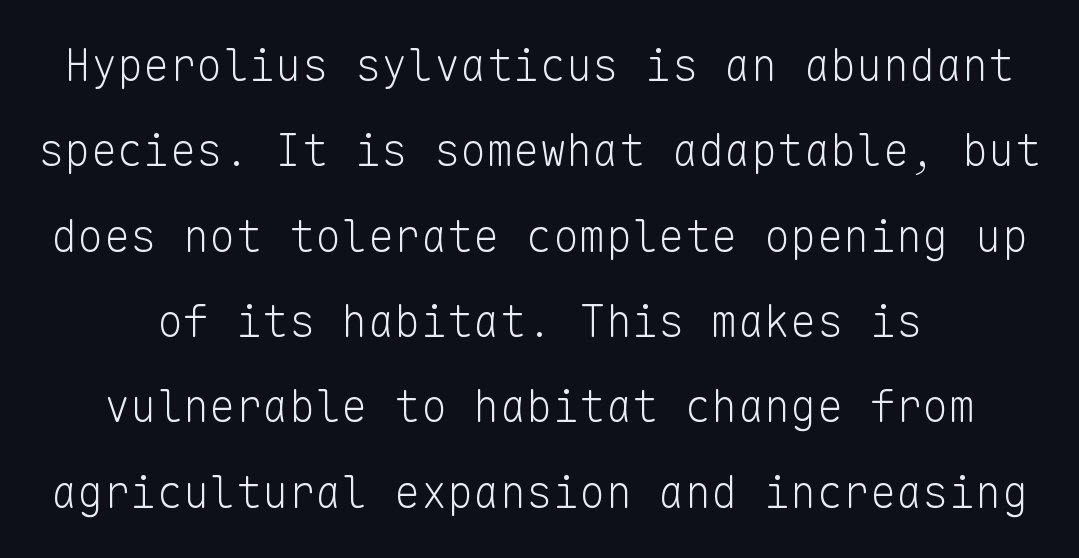
Q: Is the text bold? A: No.
Q: Is the text italic (slanted)? A: No, it is upright.
Q: Is the typeface a serif or a sans-serif typeface? A: Sans-serif.
Q: Is the text underlined? A: No.
Q: How is the paragraph aligned? A: Centered.
Q: Is the spacing between letters normal or unusually wide? A: Normal.
Q: Is the spacing between lines tight, normal or loose? A: Loose.
Q: Width (condensed, normal, or wide)? A: Normal.
Q: Stroke contrast? A: Low.
Q: x-height? A: Medium.
Q: Monospaced? A: Yes.
